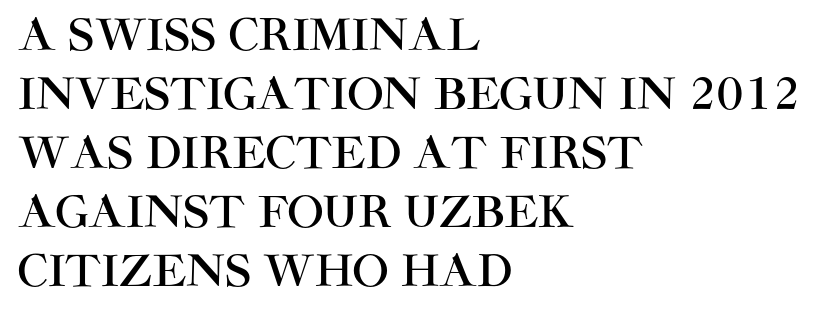
The image shows 43 px sans-serif type, upright; set left-aligned, normal line spacing (1.37x), normal letter spacing, not underlined; high stroke contrast and a large x-height.
